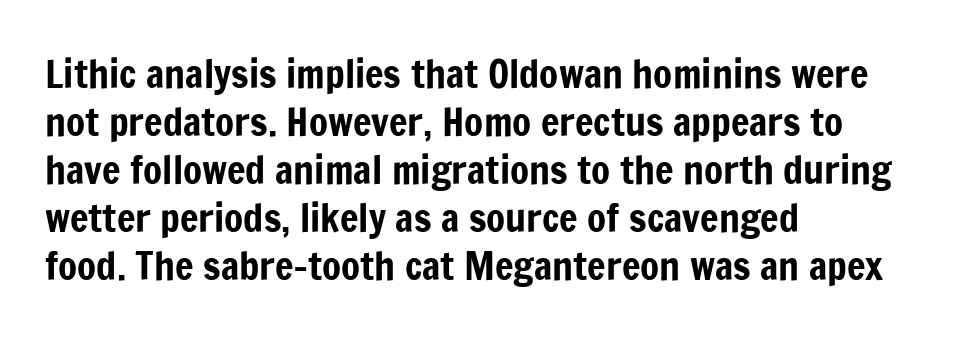
The image shows 39 px condensed sans-serif type, upright; set left-aligned, line spacing 1.23x, normal letter spacing, not underlined; low stroke contrast and a medium x-height.
